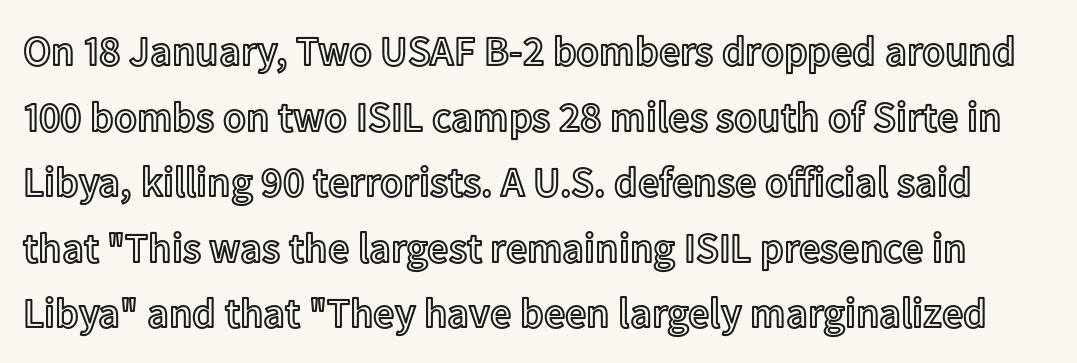
{"italic": "no", "width": "normal", "x_height": "medium", "monospaced": "no", "underline": "no", "line_spacing": "normal", "line_spacing_ratio": 1.56, "letter_spacing": "normal", "letter_spacing_em": 0.0, "glyph_px": 42}
